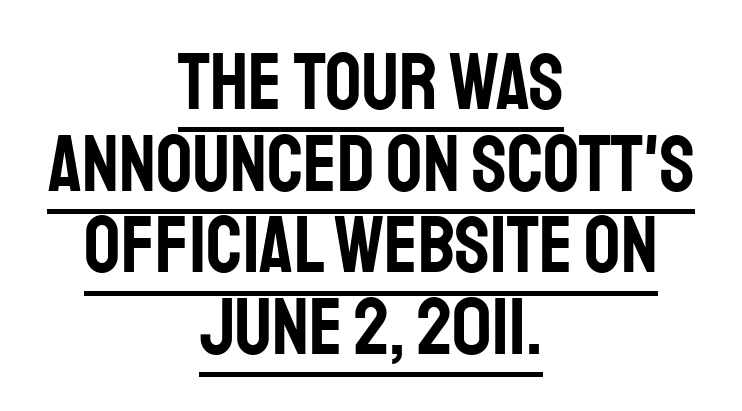
{"serif": "no", "italic": "no", "width": "condensed", "stroke_contrast": "low", "x_height": "large", "monospaced": "no", "underline": "yes", "align": "center", "line_spacing": "tight", "line_spacing_ratio": 1.02, "letter_spacing": "normal", "letter_spacing_em": 0.0, "glyph_px": 80}
